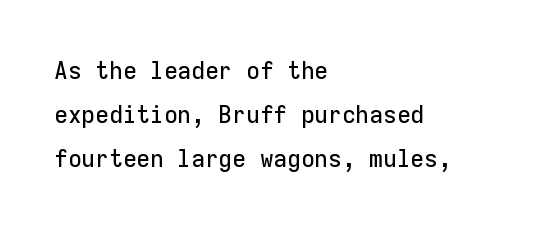
Q: Is the text italic (slanted)? A: No, it is upright.
Q: Is the text underlined? A: No.
Q: How is the paragraph aligned? A: Left-aligned.
Q: Is the spacing between letters normal or unusually wide? A: Normal.
